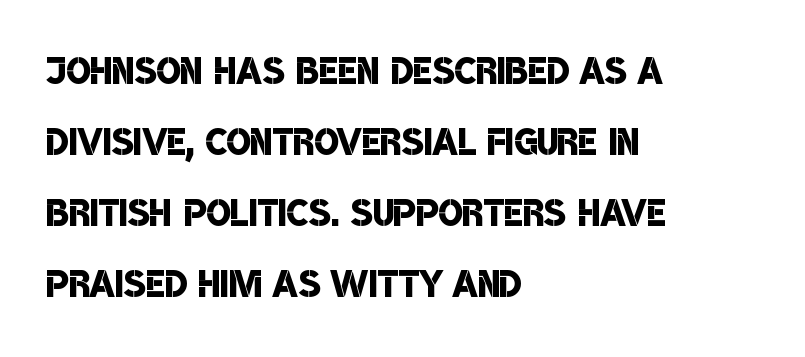
{"serif": "no", "bold": "semi", "weight": "semibold", "width": "condensed", "stroke_contrast": "low", "x_height": "large", "monospaced": "no", "underline": "no", "align": "left", "line_spacing": "normal", "line_spacing_ratio": 1.39, "letter_spacing": "normal", "letter_spacing_em": 0.0, "glyph_px": 51}
